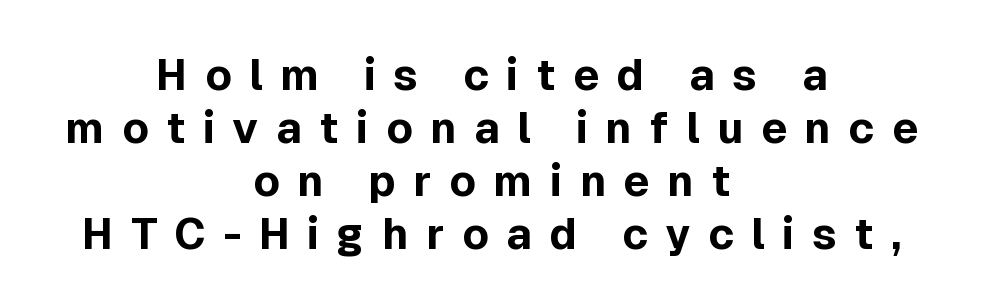
These lines are rendered in a variable-pitch font. These lines are centered, leaving both edges ragged. Italic: no, the glyphs are upright roman. Compared with an ordinary text face, these strokes are far heavier — a full bold.
